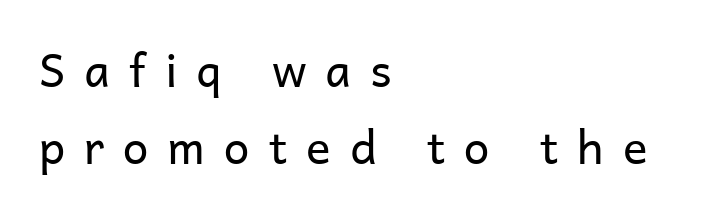
The font's upright variant was chosen for this text. Compared with typical body copy, the letter spacing here is much looser. Weight class: somewhere from thin through regular. A sans-serif font was chosen for this passage. Leading matches the norm, producing a regular column.
